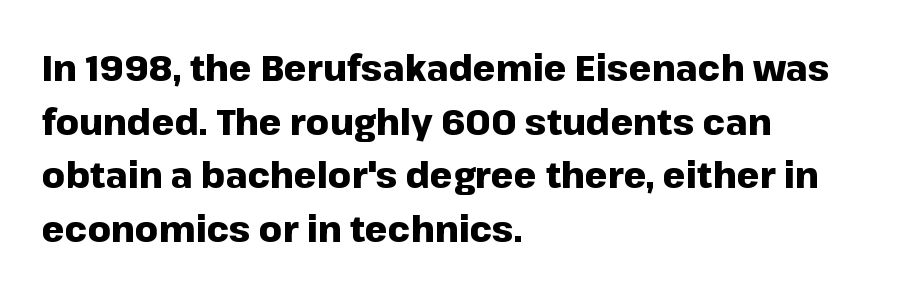
The image shows 36 px heavy sans-serif type, upright; set left-aligned, normal line spacing (1.49x), normal letter spacing, not underlined; low stroke contrast and a medium x-height.
